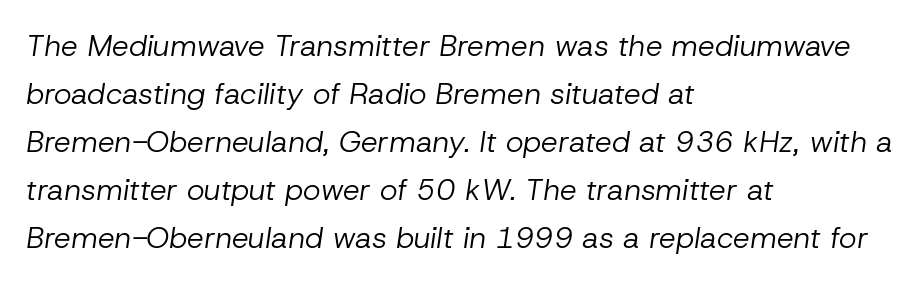
{"italic": "yes", "lean": "right", "slant_degrees": 8, "bold": "no", "weight": "regular", "width": "normal", "stroke_contrast": "low", "x_height": "medium", "monospaced": "no", "underline": "no", "align": "left", "line_spacing": "normal", "line_spacing_ratio": 1.6, "letter_spacing": "normal", "letter_spacing_em": 0.0, "glyph_px": 30}
